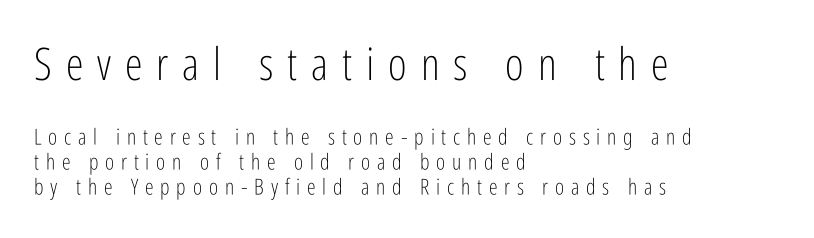
The image shows 45 px light, condensed sans-serif type, upright; set left-aligned, tight line spacing (1.15x), unusually wide letter spacing (+0.31 em), not underlined; the first (top) block is 2.05x larger; low stroke contrast and a medium x-height.
